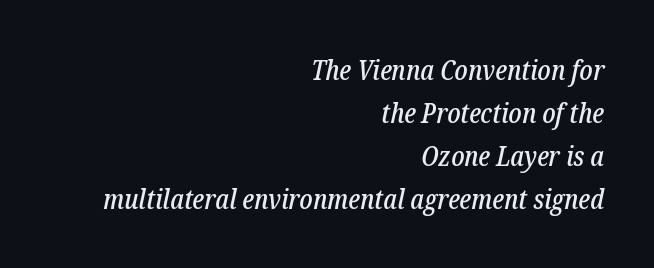
The image shows 28 px condensed serif type, italic (leaning right); set right-aligned, normal line spacing (1.53x), normal letter spacing, not underlined; low stroke contrast and a medium x-height.
